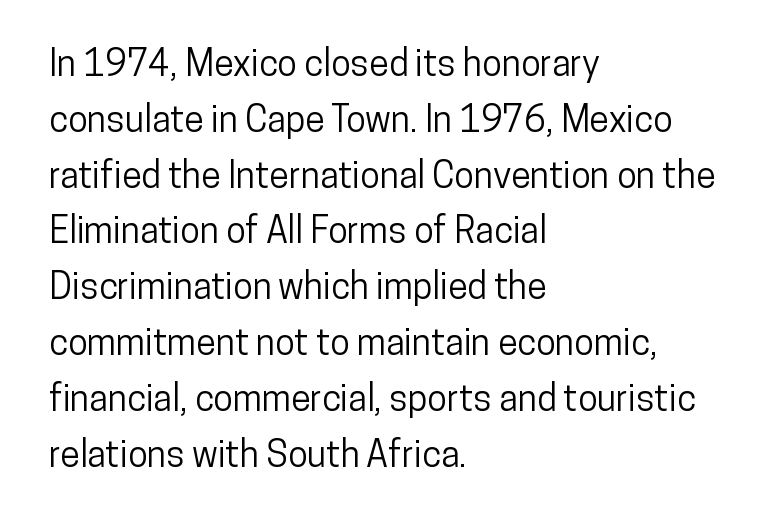
{"serif": "no", "italic": "no", "width": "condensed", "stroke_contrast": "low", "x_height": "medium", "monospaced": "no", "underline": "no", "align": "left", "line_spacing": "normal", "line_spacing_ratio": 1.55, "letter_spacing": "normal", "letter_spacing_em": 0.0, "glyph_px": 36}
